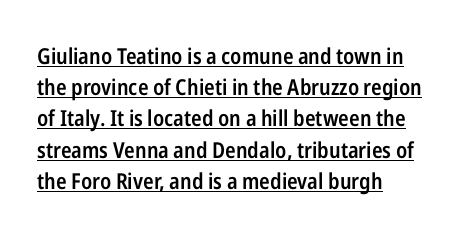
You can tell it's not italic because the verticals are truly vertical. The line-height multiplier appears to be the usual default. All the whitespace from short lines collects on the right. Each word holds together tightly as a unit, with standard inter-letter gaps. As a designer I'd log this as weight 600, semibold. Descenders here cross a horizontal rule under the line.
